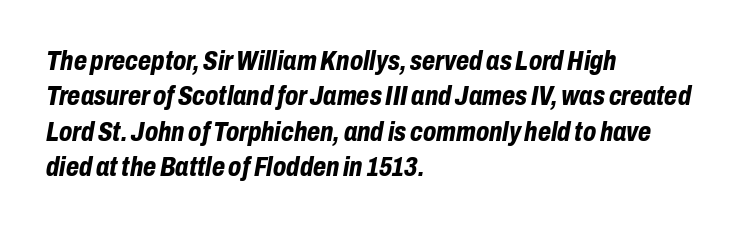
The image shows 27 px bold type, italic (leaning right); set left-aligned, normal line spacing (1.31x), normal letter spacing, not underlined.
